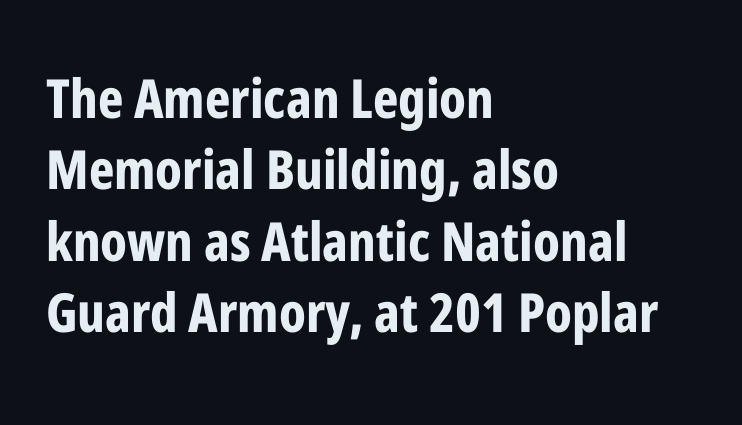
Think of a printed novel: that variable character pitch is what you see here. Thick stems and heavy bowls — unmistakably bold. Casual observation: everything's shoved over to the left. A typesetter would call this leading conventional body-copy spacing. What stands out about the letter spacing? Nothing — it is the standard amount.
